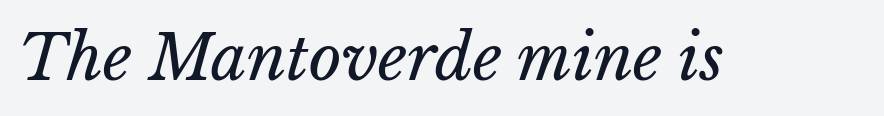
The image shows 63 px regular-weight type, italic (leaning right); set normal letter spacing, not underlined; low stroke contrast and a medium x-height.
